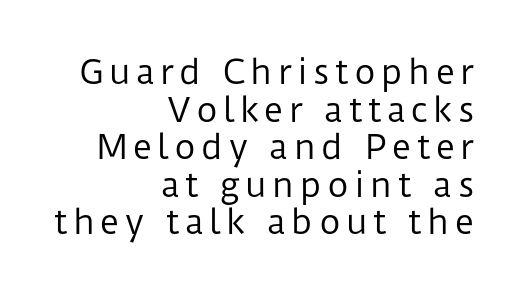
{"serif": "no", "italic": "no", "bold": "no", "weight": "regular", "width": "normal", "stroke_contrast": "low", "x_height": "medium", "monospaced": "no", "underline": "no", "align": "right", "line_spacing": "tight", "line_spacing_ratio": 1.14, "glyph_px": 33}
